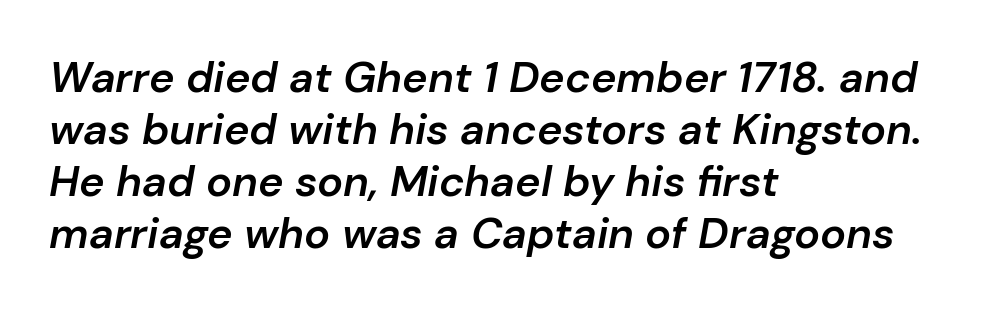
Q: Is the text bold? A: Semi-bold.
Q: Is the text italic (slanted)? A: Yes, it leans right by about 10 degrees.
Q: Is the text underlined? A: No.
Q: How is the paragraph aligned? A: Left-aligned.
Q: Is the spacing between letters normal or unusually wide? A: Normal.
Q: Width (condensed, normal, or wide)? A: Normal.
Q: Stroke contrast? A: Low.
Q: x-height? A: Medium.
Q: Monospaced? A: No.
